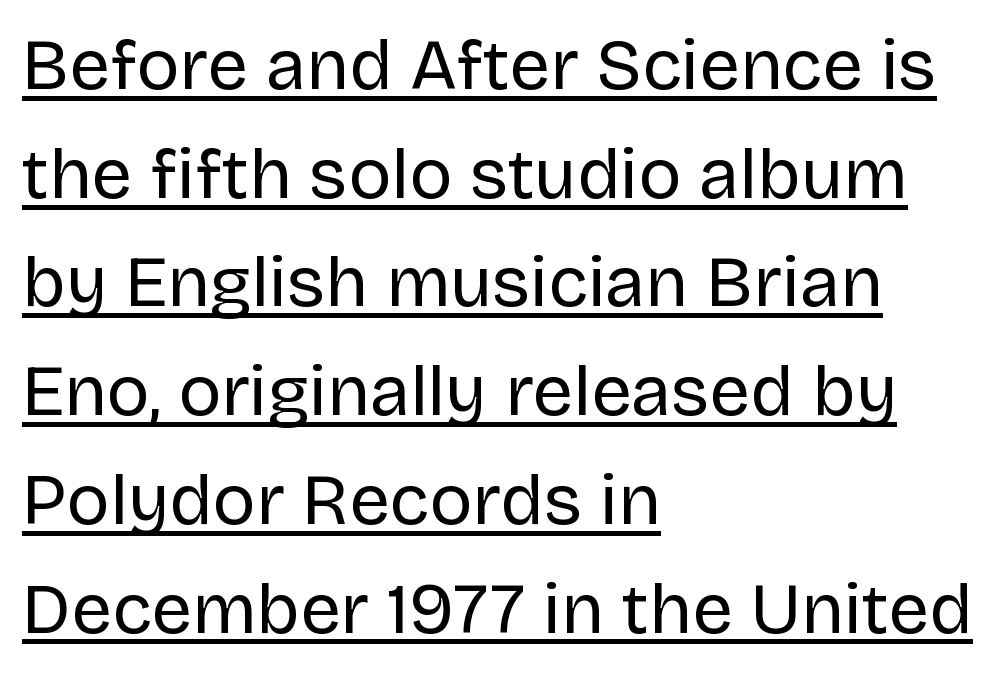
The image shows 72 px regular-weight sans-serif type, upright; set left-aligned, normal line spacing (1.51x), normal letter spacing, underlined; low stroke contrast and a large x-height.
